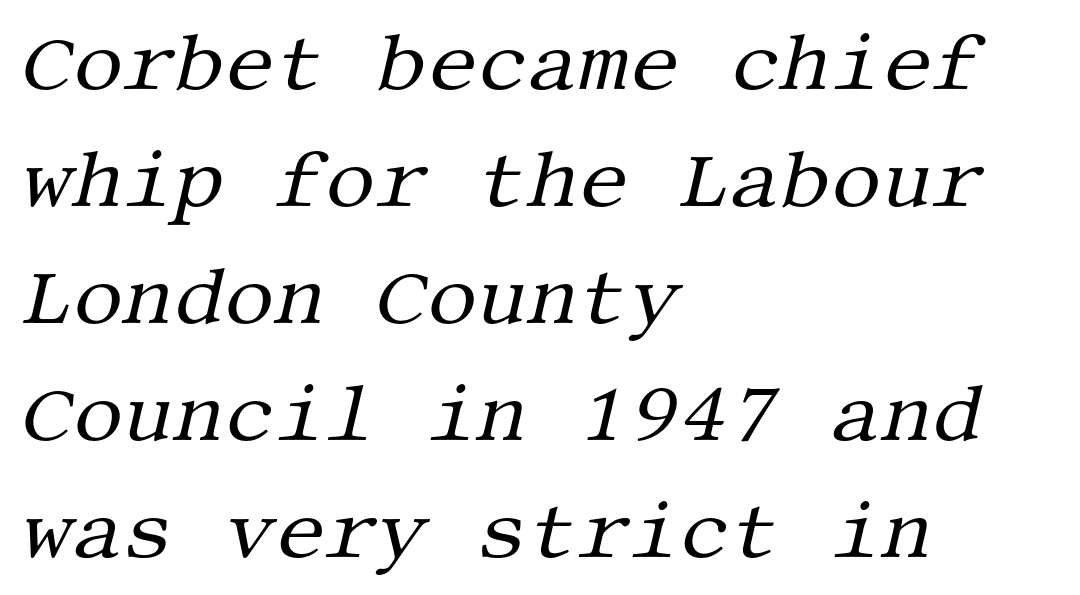
Q: Is the text bold? A: No.
Q: Is the text italic (slanted)? A: Yes, it leans right by about 13 degrees.
Q: Is the typeface a serif or a sans-serif typeface? A: Serif.
Q: Is the text underlined? A: No.
Q: How is the paragraph aligned? A: Left-aligned.
Q: Is the spacing between letters normal or unusually wide? A: Normal.
Q: Is the spacing between lines tight, normal or loose? A: Normal.
Q: Width (condensed, normal, or wide)? A: Normal.
Q: Stroke contrast? A: Medium.
Q: x-height? A: Large.
